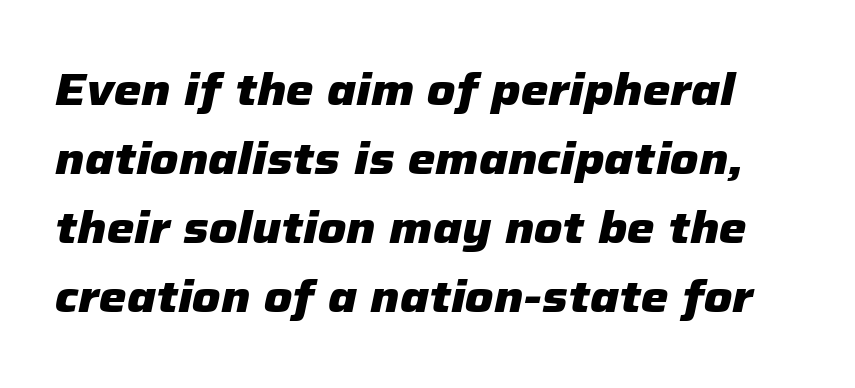
The image shows 44 px heavy type, italic (leaning right); set normal line spacing (1.57x), normal letter spacing, not underlined; low stroke contrast and a medium x-height.
